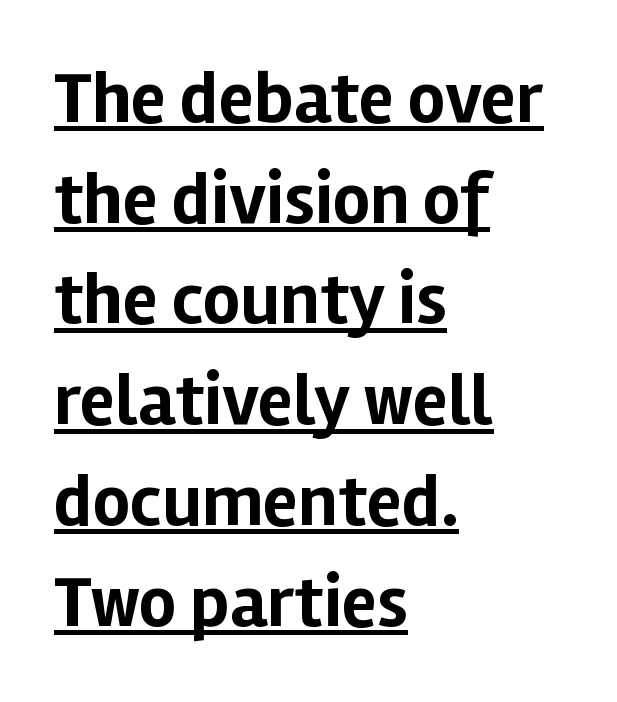
The image shows 73 px bold sans-serif type, upright; set left-aligned, normal line spacing (1.38x), normal letter spacing, underlined; low stroke contrast and a medium x-height.
